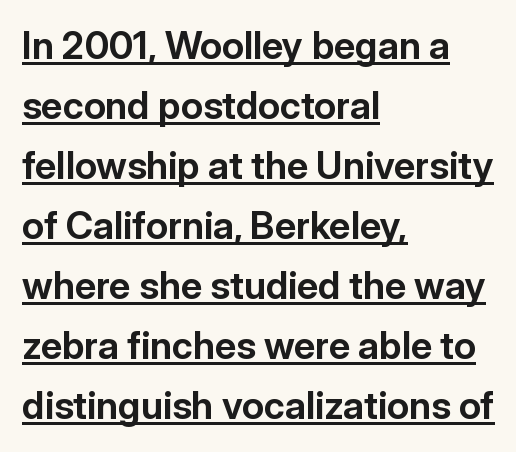
These lines stack with their left ends in a neat column. Every letter is thick-stroked: bold, no question. You could call the tracking neutral — neither tight nor loose. Unlike italic type, these characters show no tilt at all. Note: no serifs on the glyphs. Glance below the letters and you will spot a drawn line.
